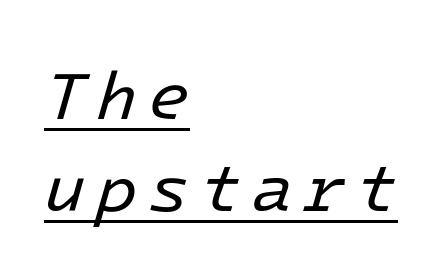
The image shows 68 px regular-weight type, italic (leaning right); set left-aligned, normal line spacing (1.36x), underlined; low stroke contrast and a medium x-height.
